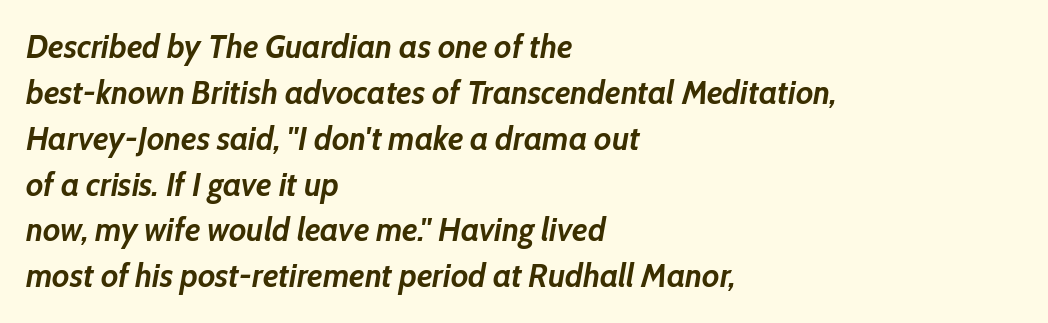
The image shows 33 px semibold type, italic (leaning right); set left-aligned, normal line spacing (1.39x), normal letter spacing, not underlined; low stroke contrast and a medium x-height.
